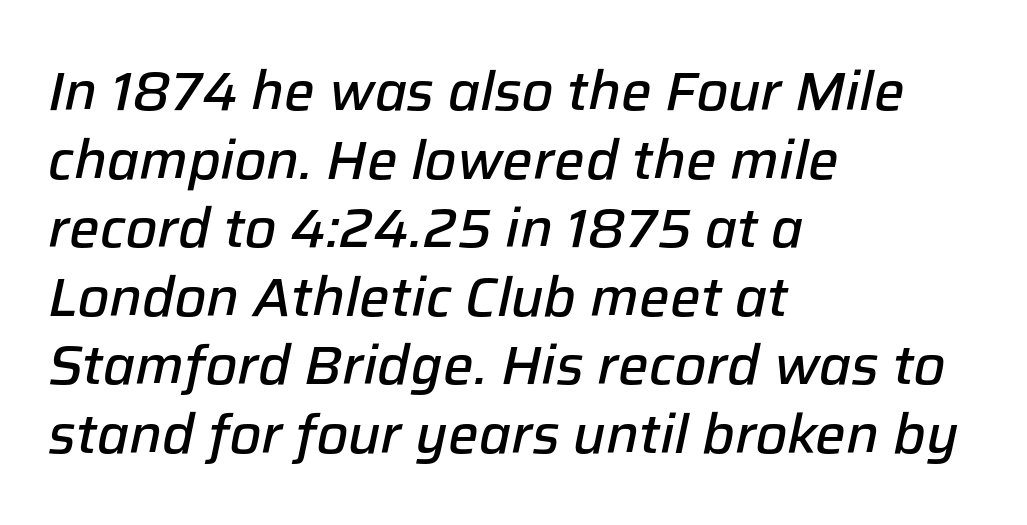
Q: Is the text bold? A: Semi-bold.
Q: Is the text italic (slanted)? A: Yes, it leans right by about 12 degrees.
Q: Is the text underlined? A: No.
Q: How is the paragraph aligned? A: Left-aligned.
Q: Is the spacing between letters normal or unusually wide? A: Normal.
Q: Is the spacing between lines tight, normal or loose? A: Normal.
Q: Width (condensed, normal, or wide)? A: Normal.
Q: Stroke contrast? A: Low.
Q: x-height? A: Medium.
Q: Monospaced? A: No.
